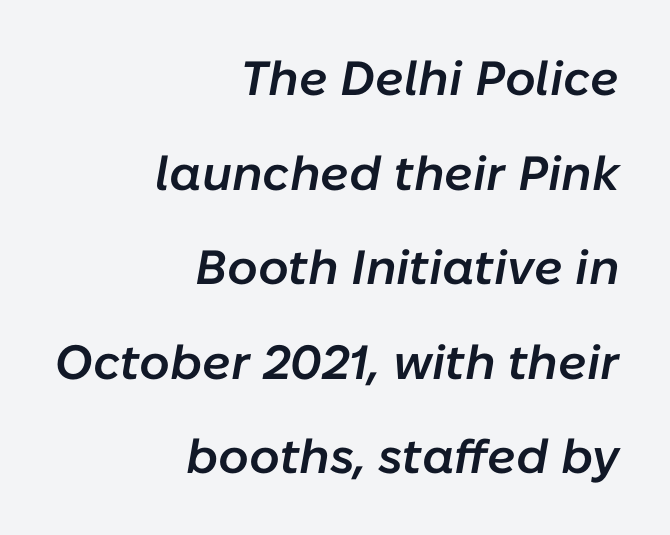
Q: Is the text bold? A: Semi-bold.
Q: Is the text italic (slanted)? A: Yes, it leans right by about 10 degrees.
Q: Is the text underlined? A: No.
Q: How is the paragraph aligned? A: Right-aligned.
Q: Is the spacing between letters normal or unusually wide? A: Normal.
Q: Is the spacing between lines tight, normal or loose? A: Loose.
Q: Width (condensed, normal, or wide)? A: Normal.
Q: Stroke contrast? A: Low.
Q: x-height? A: Medium.
Q: Monospaced? A: No.
